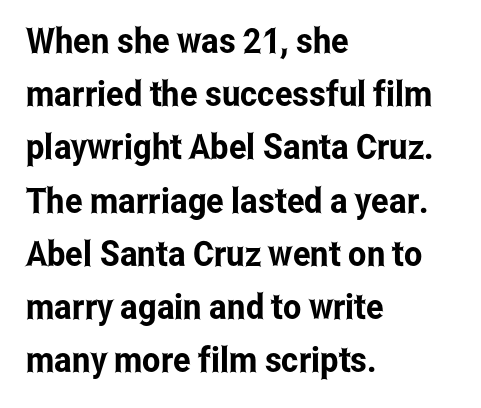
{"serif": "no", "italic": "no", "width": "condensed", "stroke_contrast": "low", "x_height": "medium", "monospaced": "no", "underline": "no", "align": "left", "line_spacing": "normal", "line_spacing_ratio": 1.52, "letter_spacing": "normal", "letter_spacing_em": 0.0, "glyph_px": 35}
